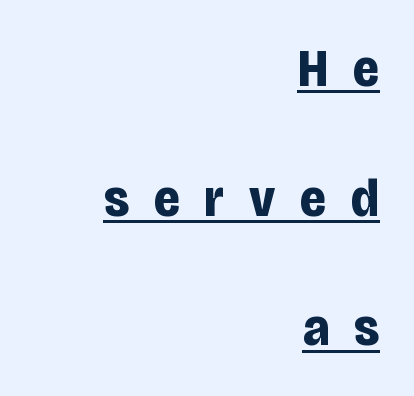
{"serif": "no", "italic": "no", "bold": "yes", "weight": "bold", "width": "condensed", "stroke_contrast": "low", "x_height": "large", "monospaced": "no", "underline": "yes", "align": "right", "line_spacing": "loose", "line_spacing_ratio": 2.4, "letter_spacing": "wide", "letter_spacing_em": 0.46, "glyph_px": 54}
